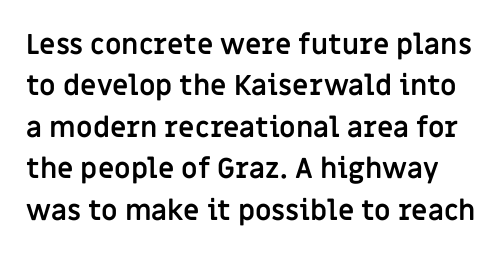
Looks like regular typesetting: each glyph gets only the width it needs. These lines sit exactly where default settings would place them. The passage shown is not underscored anywhere. Notice how the stems are strictly vertical — no italics here. No extra tracking has been applied to these lines. Stroke thickness is high; the sample reads as a true bold.
